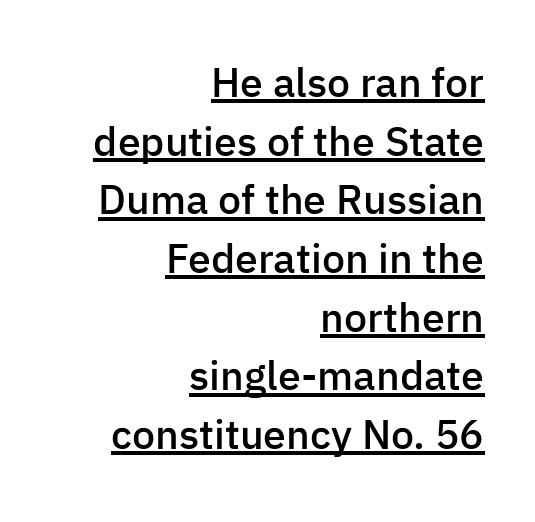
The image shows 41 px semibold sans-serif type, upright; set right-aligned, normal line spacing (1.43x), normal letter spacing, underlined; low stroke contrast and a medium x-height.
